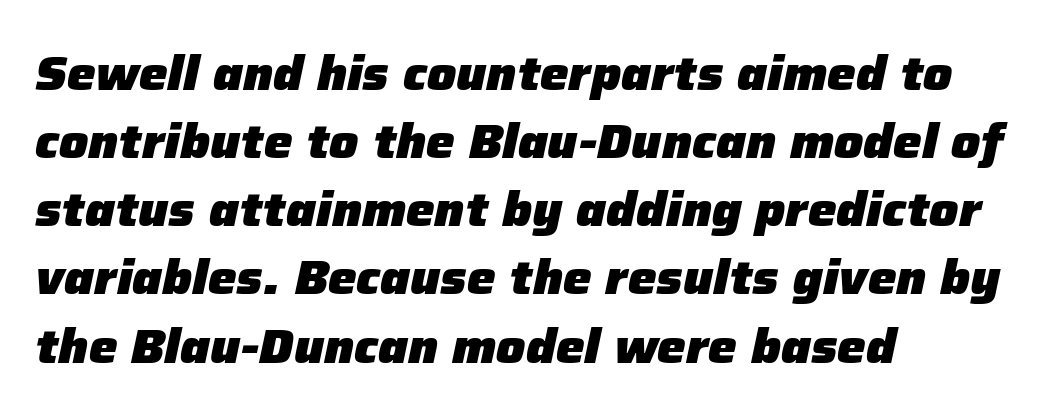
Italic: yes, the glyphs are oblique. Typeset ragged right — the left edge is the straight one. On the weight axis this lands at bold, roughly 700. These lines are rendered in a variable-pitch font. A typesetter would call this leading conventional body-copy spacing.
